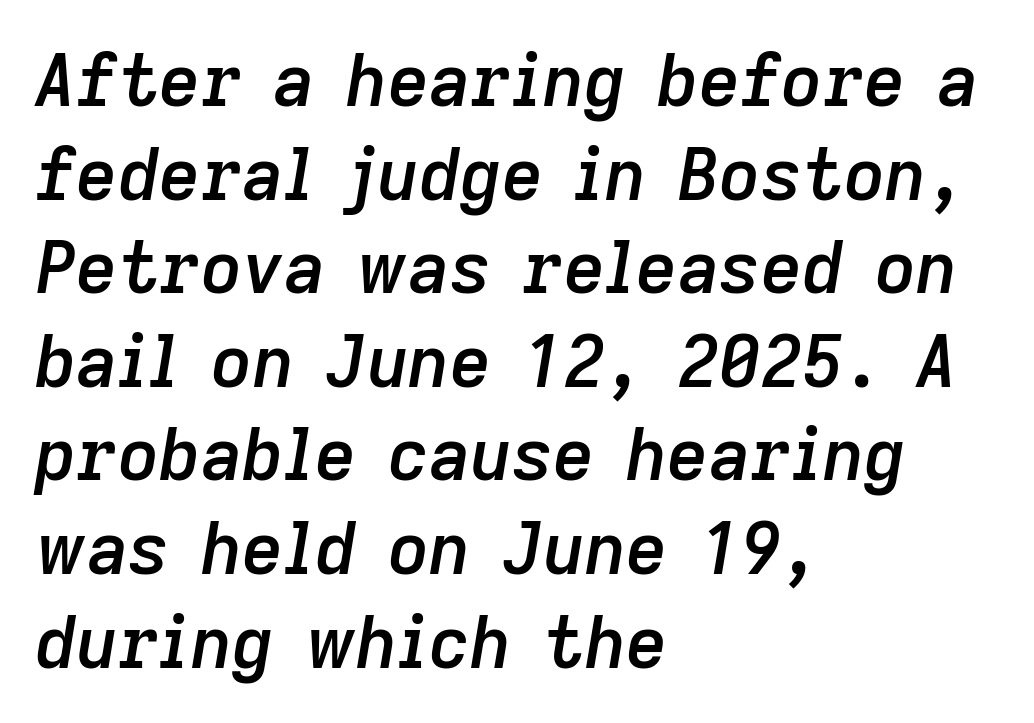
The image shows 72 px semibold type, italic (leaning right); set left-aligned, normal line spacing (1.3x), normal letter spacing, not underlined; low stroke contrast and a medium x-height.
